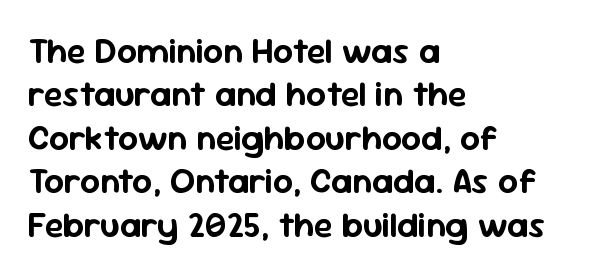
The image shows 35 px sans-serif type, upright; set left-aligned, line spacing 1.24x, normal letter spacing, not underlined; low stroke contrast and a medium x-height.
